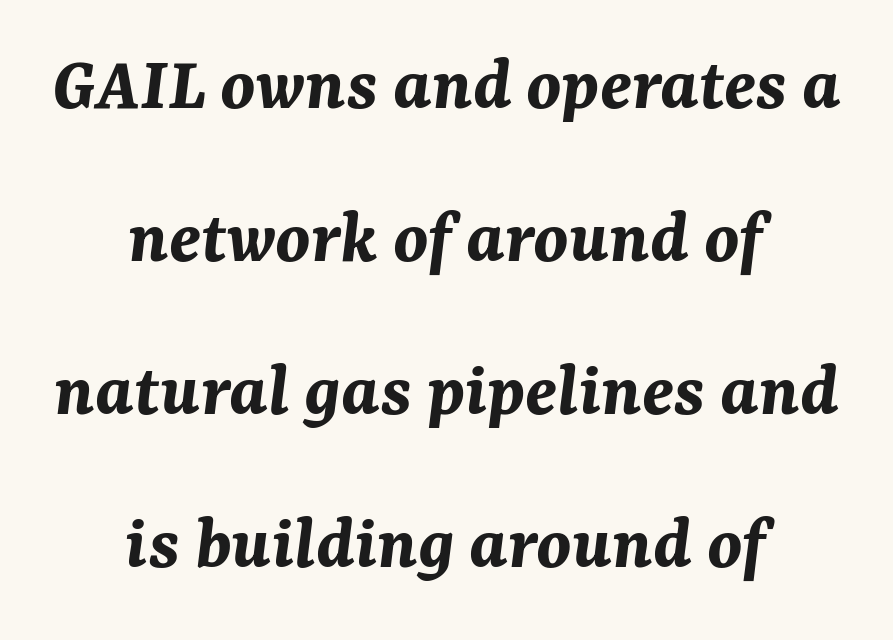
The image shows 78 px bold type, italic (leaning right); set centered, loose line spacing (1.96x), normal letter spacing, not underlined; medium stroke contrast and a medium x-height.
